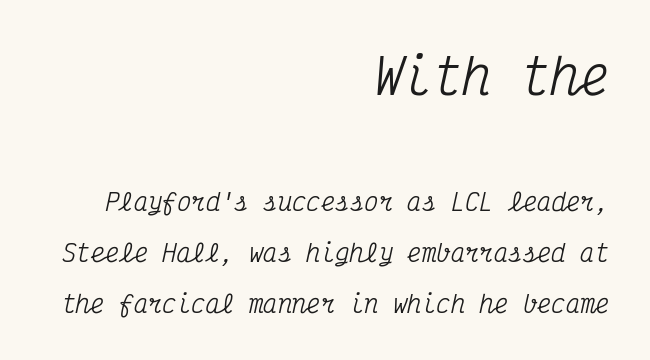
The image shows 49 px condensed serif type, italic (leaning right), monospaced; set right-aligned, loose line spacing (2.12x), normal letter spacing, not underlined; the first (top) block is 2.04x larger; medium stroke contrast and a medium x-height.
